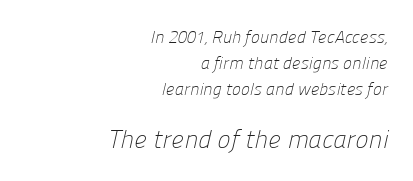
{"bold": "no", "underline": "no", "align": "right", "line_spacing": "normal", "line_spacing_ratio": 1.53, "letter_spacing": "normal", "letter_spacing_em": 0.0, "larger_block": "second", "size_ratio": 1.47, "glyph_px": 25}
